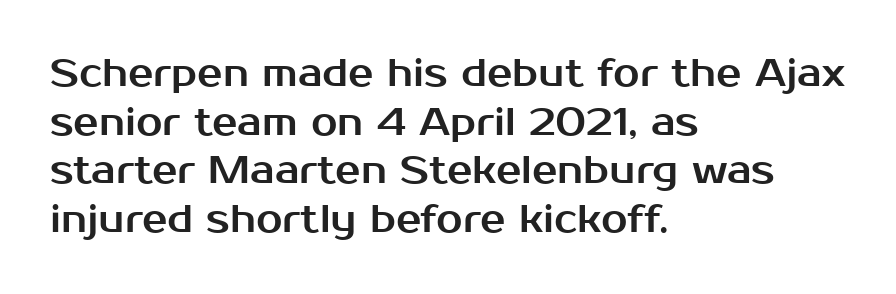
The image shows 38 px sans-serif type, upright; set left-aligned, normal line spacing (1.28x), normal letter spacing, not underlined; medium stroke contrast and a medium x-height.
